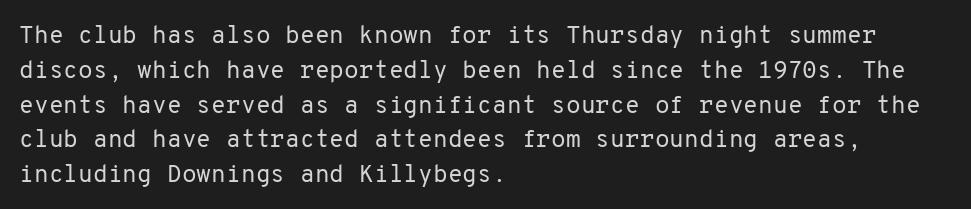
Summary of weight: not heavy and not bold. The passage shown stacks its lines at a standard gap. Upright lettering throughout. Tracking value appears to be zero — textbook default spacing.
